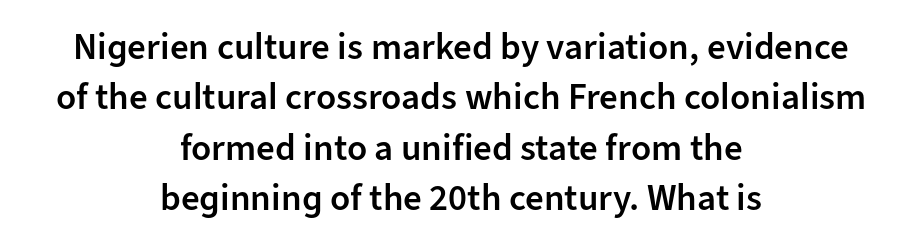
The image shows 37 px semibold sans-serif type, upright; set centered, normal line spacing (1.36x), normal letter spacing, not underlined; low stroke contrast and a medium x-height.
